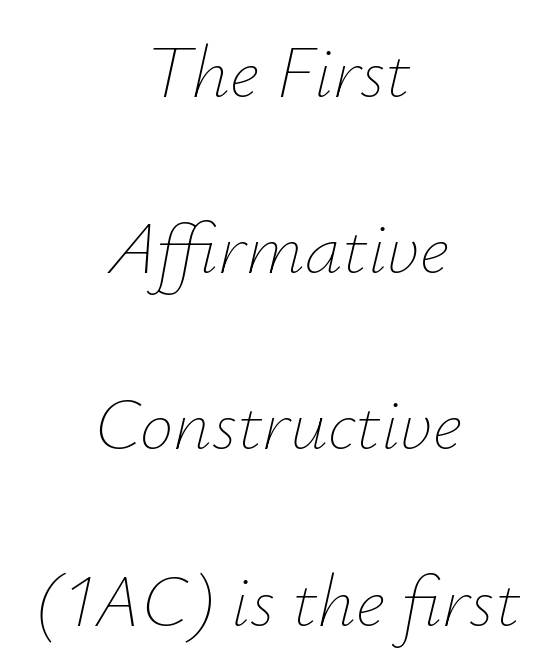
The image shows 75 px thin type, italic (leaning right); set centered, loose line spacing (2.35x), normal letter spacing, not underlined; low stroke contrast and a small x-height.
